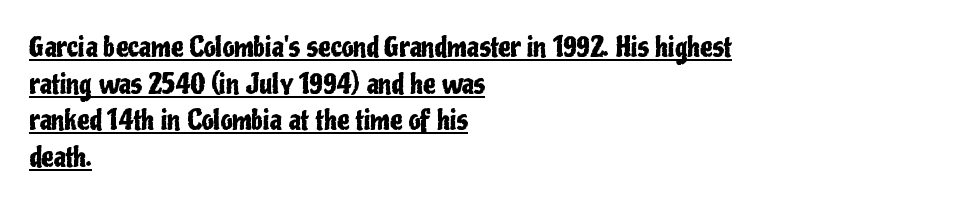
The image shows 27 px text type, upright; set left-aligned, normal line spacing (1.36x), normal letter spacing, underlined.
